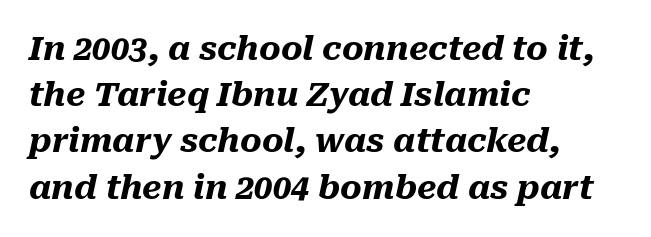
The image shows 33 px heavy type, italic (leaning right); set left-aligned, normal line spacing (1.4x), normal letter spacing, not underlined; medium stroke contrast and a medium x-height.
